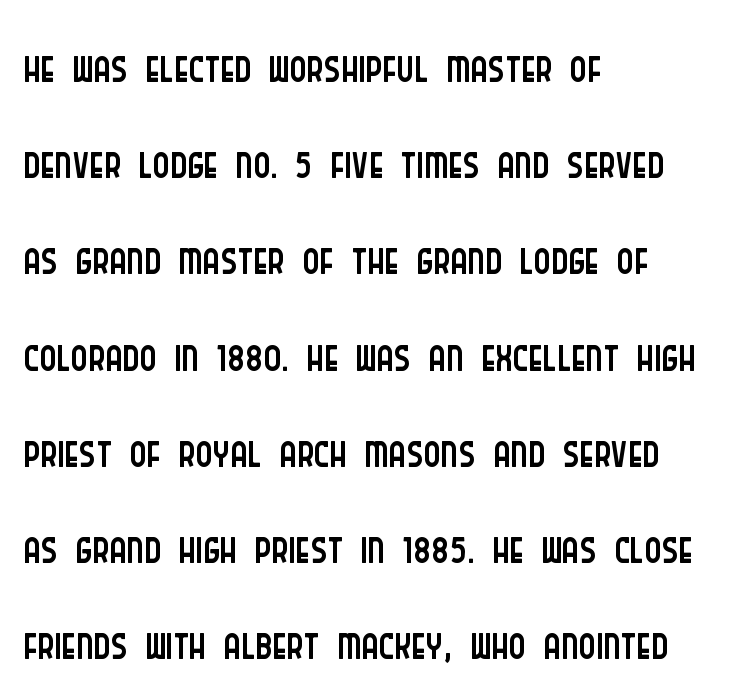
Q: Is the text bold? A: No.
Q: Is the text italic (slanted)? A: No, it is upright.
Q: Is the typeface a serif or a sans-serif typeface? A: Sans-serif.
Q: Is the text underlined? A: No.
Q: How is the paragraph aligned? A: Left-aligned.
Q: Is the spacing between letters normal or unusually wide? A: Normal.
Q: Is the spacing between lines tight, normal or loose? A: Normal.
Q: Width (condensed, normal, or wide)? A: Condensed.
Q: Stroke contrast? A: Low.
Q: x-height? A: Large.
Q: Monospaced? A: No.
